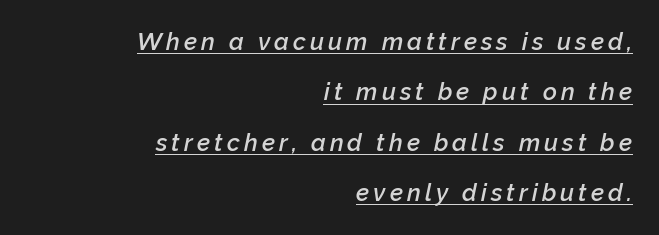
The passage is arranged like a letterhead date or caption credit — flush right. The words here are underlined. The typography opts for an oblique posture over an upright one. Vertical spacing — loose.
